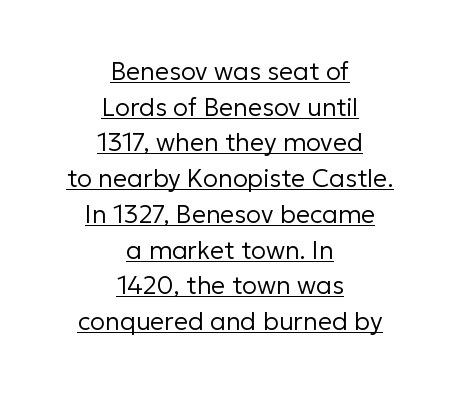
{"italic": "no", "bold": "no", "underline": "yes", "align": "center", "line_spacing": "normal", "line_spacing_ratio": 1.43, "letter_spacing": "normal", "letter_spacing_em": 0.0, "glyph_px": 25}
